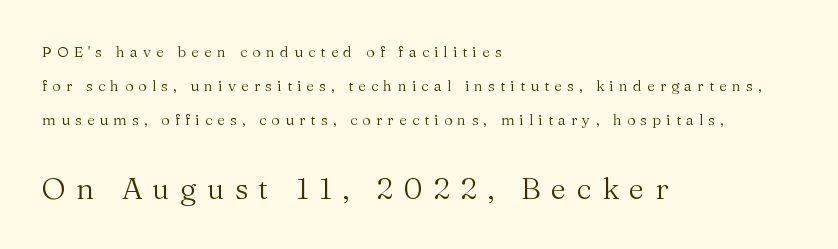
The image shows 30 px regular-weight serif type, upright; set left-aligned, loose line spacing (2.28x), unusually wide letter spacing (+0.34 em), not underlined; the second (bottom) block is 2.0x larger; medium stroke contrast and a medium x-height.
